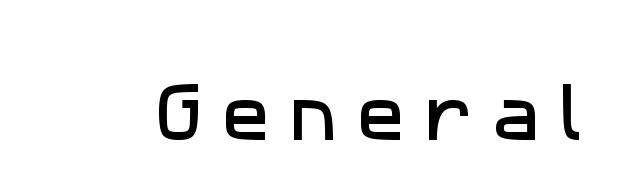
{"serif": "no", "width": "normal", "stroke_contrast": "low", "x_height": "medium", "monospaced": "no", "underline": "no", "letter_spacing": "wide", "letter_spacing_em": 0.32, "glyph_px": 63}
